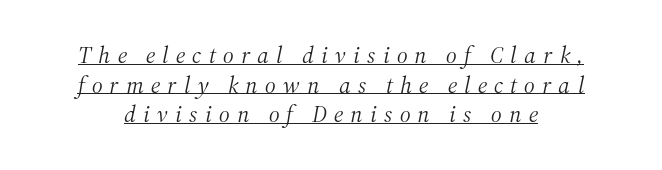
{"italic": "yes", "lean": "right", "slant_degrees": 12, "bold": "no", "underline": "yes", "line_spacing_ratio": 1.23, "letter_spacing": "wide", "letter_spacing_em": 0.3, "glyph_px": 24}
